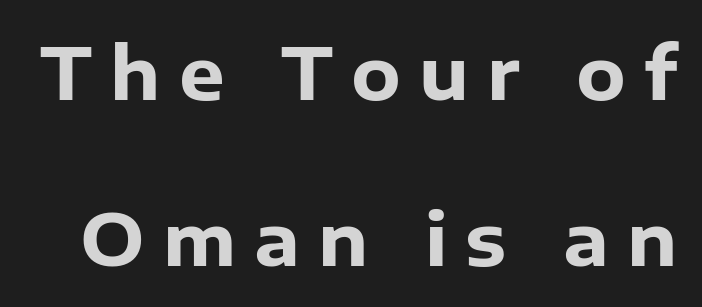
{"serif": "no", "italic": "no", "bold": "yes", "weight": "heavy", "width": "normal", "stroke_contrast": "low", "x_height": "medium", "monospaced": "no", "underline": "no", "line_spacing": "loose", "line_spacing_ratio": 2.3, "letter_spacing": "wide", "letter_spacing_em": 0.25, "glyph_px": 72}
